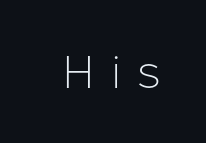
Does the lettering tilt? It doesn't — this is upright. The face used here is proportionally spaced, like ordinary book or web type. No word sits above an underline. The letters are spread apart with noticeably loose tracking. Nothing heavy about these letters — not bold at all. Each letter's strokes conclude bluntly, with no projecting serifs.
